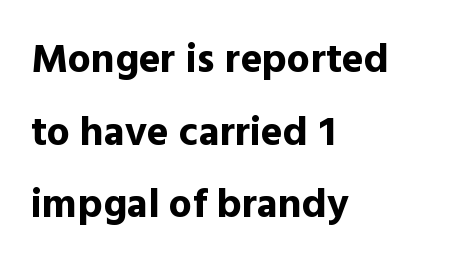
The image shows 41 px bold sans-serif type, upright; set left-aligned, line spacing 1.77x, normal letter spacing, not underlined; a medium x-height.
